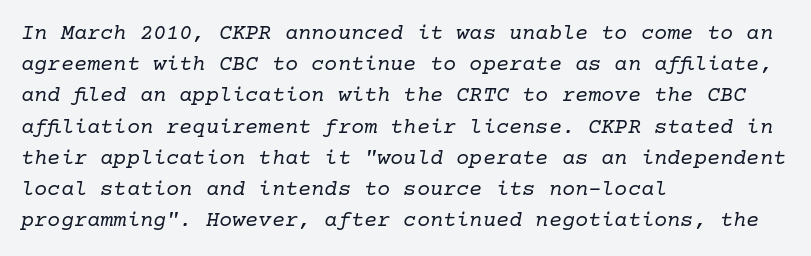
The image shows 22 px text type, italic (leaning right); set left-aligned, normal line spacing (1.42x), normal letter spacing, not underlined.
